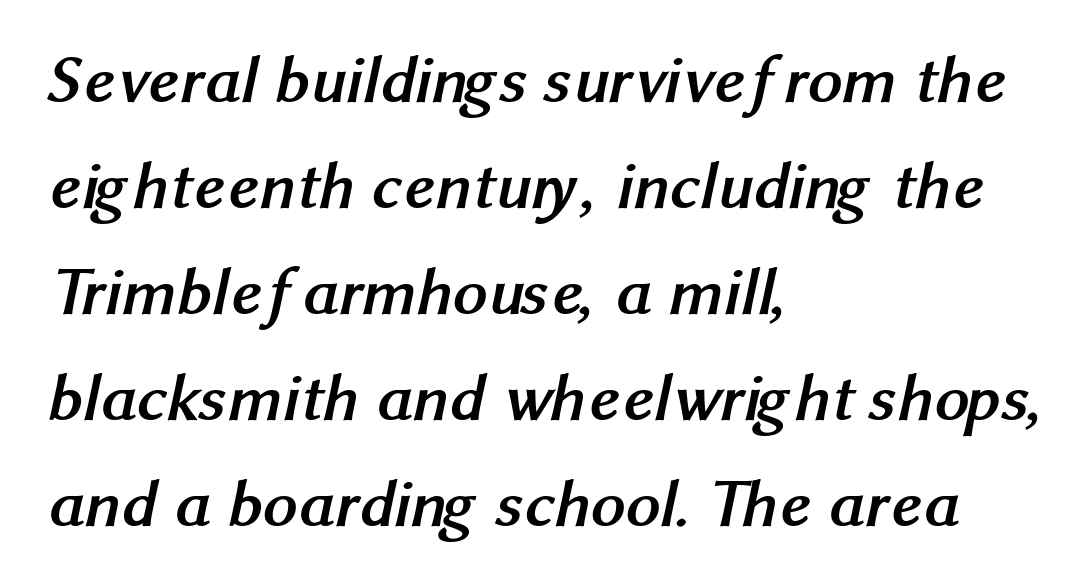
Spacing verdict: proportional, widths tailored to each character. The letters carry no serifs — their stems end cleanly without finishing strokes. Nobody drew a line under any word here. The letters sit at their default tracking, neither squeezed nor spread. Regarding leading, the lines here are spaced in the standard way. The rendering anchors every line to the left-hand side.
